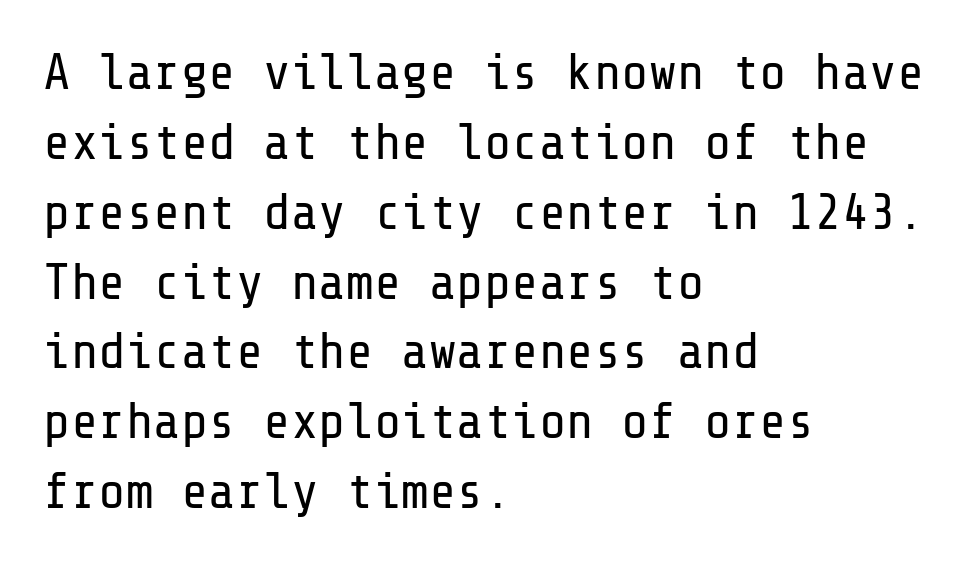
Grotesque or geometric, the face here clearly has no serifs. The typesetter chose a ragged-right arrangement here. The words here are not underlined. The specimen reads as upright at a glance. This sample uses plain, unmodified letter spacing.
